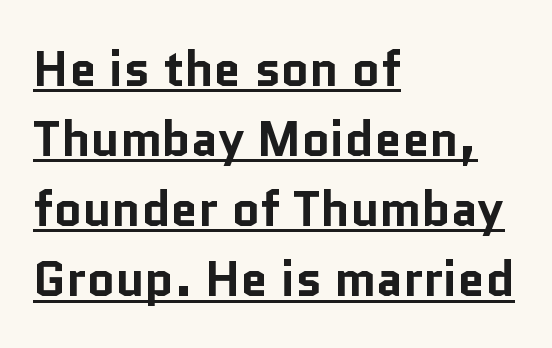
Q: Is the text bold? A: Yes.
Q: Is the text italic (slanted)? A: No, it is upright.
Q: Is the typeface a serif or a sans-serif typeface? A: Sans-serif.
Q: Is the text underlined? A: Yes.
Q: How is the paragraph aligned? A: Left-aligned.
Q: Is the spacing between letters normal or unusually wide? A: Normal.
Q: Is the spacing between lines tight, normal or loose? A: Normal.
Q: Width (condensed, normal, or wide)? A: Normal.
Q: Stroke contrast? A: Low.
Q: x-height? A: Medium.
Q: Monospaced? A: No.
